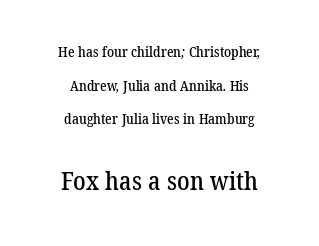
Q: Is the text underlined? A: No.
Q: How is the paragraph aligned? A: Centered.
Q: Is the spacing between letters normal or unusually wide? A: Normal.
Q: Is the spacing between lines tight, normal or loose? A: Loose.
Q: Which block of text is set in a larger size, the first (top) or the second (bottom)? A: The second (bottom) one.
